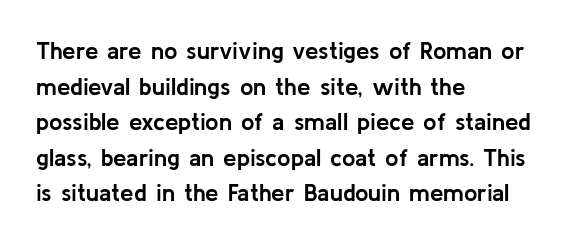
The image shows 24 px bold type, upright; set left-aligned, normal line spacing (1.48x), normal letter spacing, not underlined.
